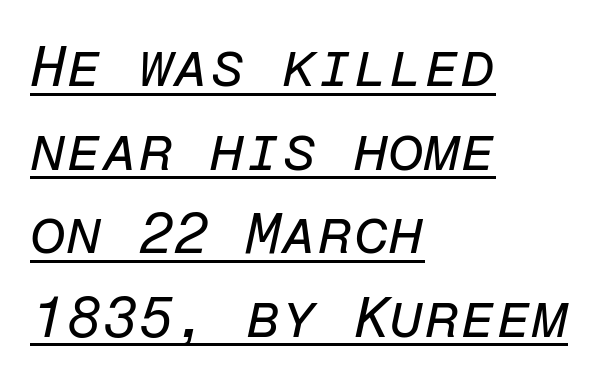
Q: Is the text bold? A: No.
Q: Is the text italic (slanted)? A: Yes, it leans right by about 12 degrees.
Q: Is the text underlined? A: Yes.
Q: How is the paragraph aligned? A: Left-aligned.
Q: Is the spacing between letters normal or unusually wide? A: Normal.
Q: Is the spacing between lines tight, normal or loose? A: Normal.
Q: Width (condensed, normal, or wide)? A: Normal.
Q: Stroke contrast? A: Low.
Q: x-height? A: Medium.
Q: Monospaced? A: Yes.
